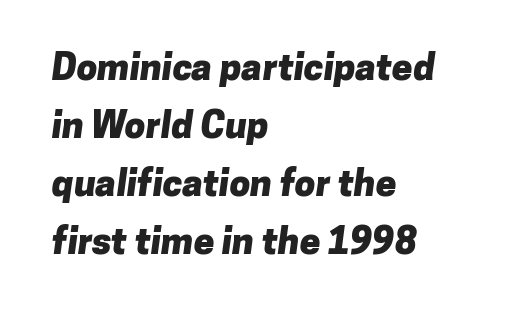
The image shows 37 px heavy sans-serif type; set left-aligned, normal line spacing (1.57x), normal letter spacing, not underlined; low stroke contrast and a medium x-height.
